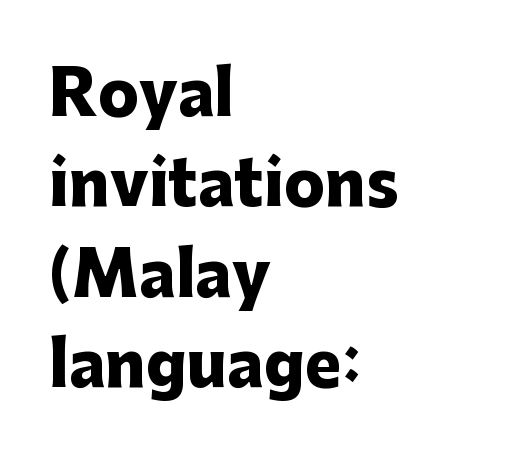
The rows are spaced the way most documents space them. This rendering features lettering with no underline. Character widths vary here, with narrow letters taking less room than wide ones. Leftover space on each line is placed entirely after the last word. The typeface chosen for these lines omits serifs. Emphasis by weight is at full strength: bold.
